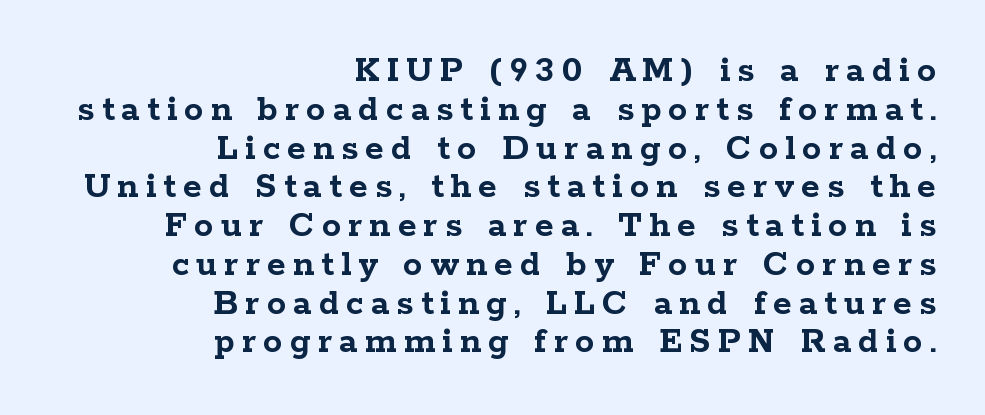
Q: Is the text bold? A: Yes.
Q: Is the text italic (slanted)? A: No, it is upright.
Q: Is the typeface a serif or a sans-serif typeface? A: Serif.
Q: Is the text underlined? A: No.
Q: How is the paragraph aligned? A: Right-aligned.
Q: Is the spacing between lines tight, normal or loose? A: Tight.
Q: Width (condensed, normal, or wide)? A: Wide.
Q: Stroke contrast? A: Low.
Q: x-height? A: Medium.
Q: Monospaced? A: No.
